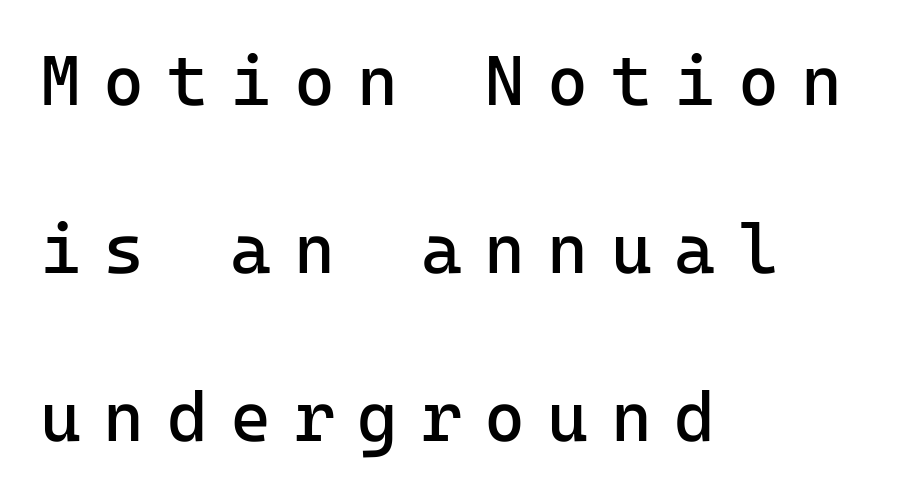
Q: Is the text bold? A: No.
Q: Is the text italic (slanted)? A: No, it is upright.
Q: Is the typeface a serif or a sans-serif typeface? A: Sans-serif.
Q: Is the text underlined? A: No.
Q: How is the paragraph aligned? A: Left-aligned.
Q: Is the spacing between letters normal or unusually wide? A: Unusually wide.
Q: Is the spacing between lines tight, normal or loose? A: Loose.
Q: Width (condensed, normal, or wide)? A: Normal.
Q: Stroke contrast? A: Low.
Q: x-height? A: Medium.
Q: Monospaced? A: Yes.
